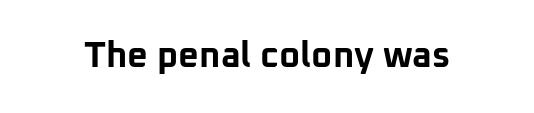
This sample uses plain, unmodified letter spacing. Examine the stroke ends and you'll find no serifs. Spacing verdict: proportional, widths tailored to each character. The specimen reads as upright at a glance.
